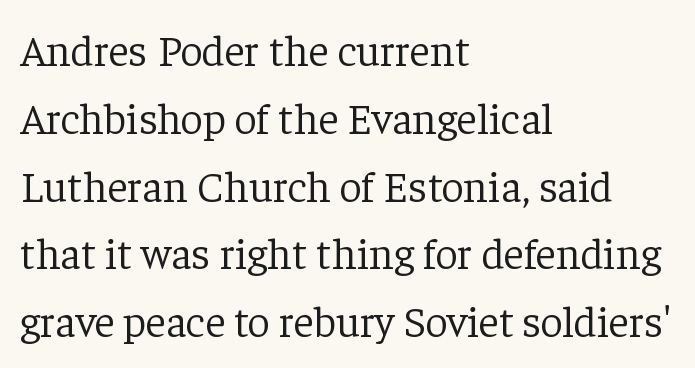
The image shows 44 px light serif type, upright; set left-aligned, normal line spacing (1.54x), normal letter spacing, not underlined; low stroke contrast and a medium x-height.
